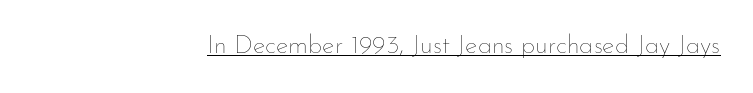
{"italic": "no", "bold": "no", "underline": "yes", "align": "right", "letter_spacing": "normal", "letter_spacing_em": 0.0, "glyph_px": 26}
